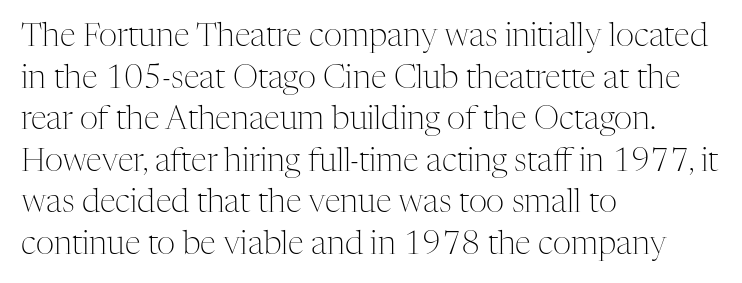
The image shows 32 px light serif type, upright; set left-aligned, normal line spacing (1.3x), normal letter spacing, not underlined; medium stroke contrast and a medium x-height.
